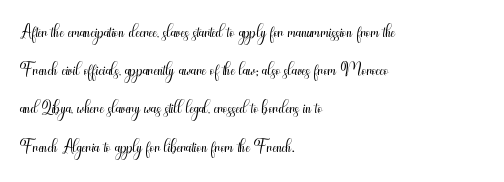
{"bold": "no", "underline": "no", "align": "left", "line_spacing": "normal", "line_spacing_ratio": 1.47, "letter_spacing": "normal", "letter_spacing_em": 0.0, "glyph_px": 26}
